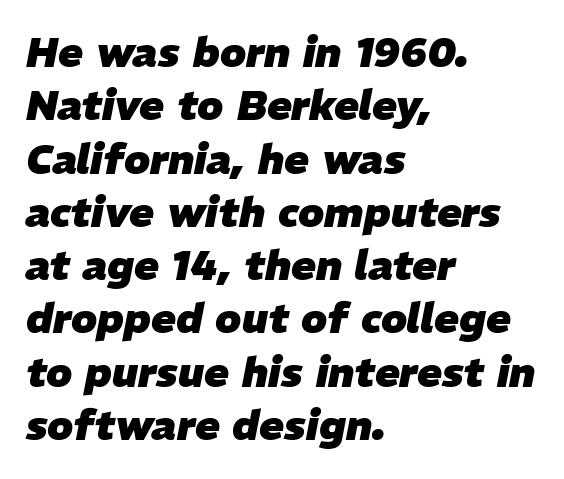
Q: Is the text bold? A: Yes.
Q: Is the text italic (slanted)? A: Yes, it leans right by about 11 degrees.
Q: Is the text underlined? A: No.
Q: How is the paragraph aligned? A: Left-aligned.
Q: Is the spacing between letters normal or unusually wide? A: Normal.
Q: Is the spacing between lines tight, normal or loose? A: Normal.
Q: Width (condensed, normal, or wide)? A: Normal.
Q: Stroke contrast? A: Low.
Q: x-height? A: Medium.
Q: Monospaced? A: No.
